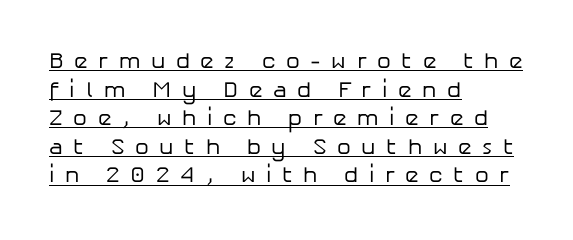
Q: Is the text bold? A: No.
Q: Is the text italic (slanted)? A: No, it is upright.
Q: Is the text underlined? A: Yes.
Q: How is the paragraph aligned? A: Left-aligned.
Q: Is the spacing between letters normal or unusually wide? A: Unusually wide.
Q: Is the spacing between lines tight, normal or loose? A: Normal.
